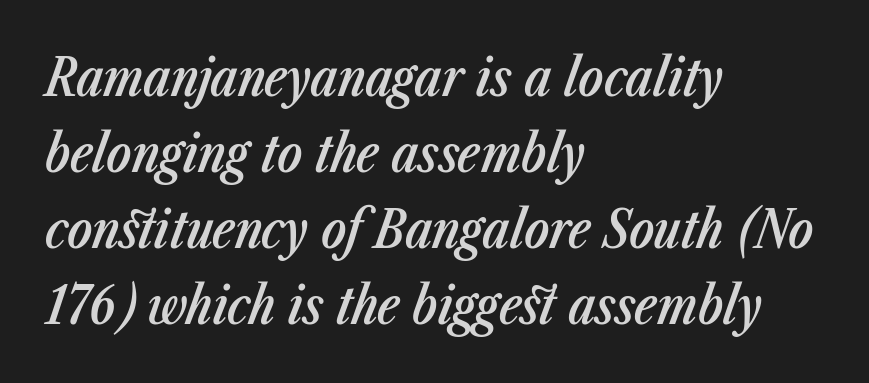
The image shows 52 px semibold, condensed type, italic (leaning right); set left-aligned, normal line spacing (1.46x), normal letter spacing, not underlined; low stroke contrast and a medium x-height.
